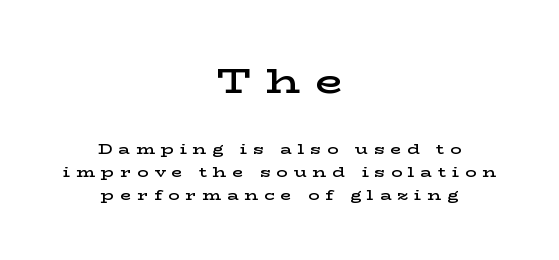
Q: Is the text bold? A: Semi-bold.
Q: Is the text italic (slanted)? A: No, it is upright.
Q: Is the typeface a serif or a sans-serif typeface? A: Serif.
Q: Is the text underlined? A: No.
Q: How is the paragraph aligned? A: Centered.
Q: Is the spacing between letters normal or unusually wide? A: Unusually wide.
Q: Is the spacing between lines tight, normal or loose? A: Normal.
Q: Which block of text is set in a larger size, the first (top) or the second (bottom)? A: The first (top) one.
Q: Width (condensed, normal, or wide)? A: Wide.
Q: Stroke contrast? A: Low.
Q: x-height? A: Medium.
Q: Monospaced? A: No.
